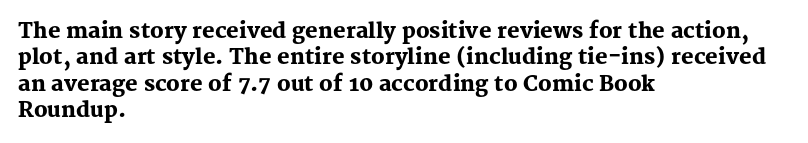
What weight is shown? A full bold with thick strokes. The lettering holds an erect, upright posture throughout. Plain, unruled lines of type. The rendering keeps characters at their native spacing. Leading: standard.
